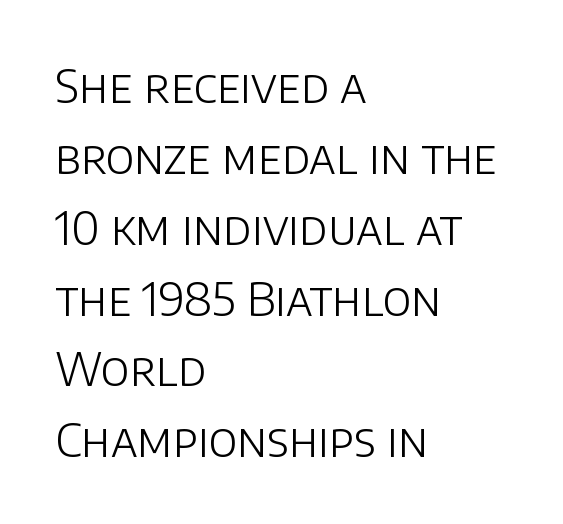
Q: Is the text bold? A: No.
Q: Is the text italic (slanted)? A: No, it is upright.
Q: Is the typeface a serif or a sans-serif typeface? A: Sans-serif.
Q: Is the text underlined? A: No.
Q: How is the paragraph aligned? A: Left-aligned.
Q: Is the spacing between letters normal or unusually wide? A: Normal.
Q: Is the spacing between lines tight, normal or loose? A: Normal.
Q: Width (condensed, normal, or wide)? A: Normal.
Q: Stroke contrast? A: Low.
Q: x-height? A: Large.
Q: Monospaced? A: No.
